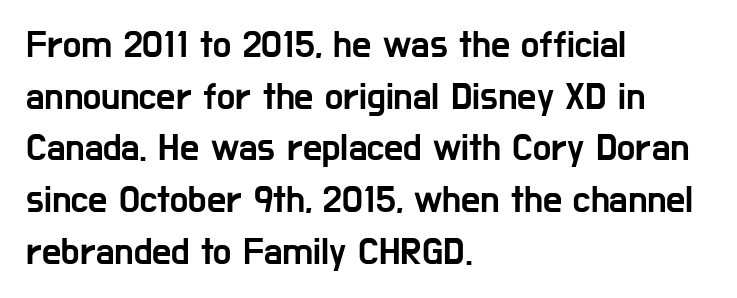
Q: Is the text italic (slanted)? A: No, it is upright.
Q: Is the typeface a serif or a sans-serif typeface? A: Sans-serif.
Q: Is the text underlined? A: No.
Q: How is the paragraph aligned? A: Left-aligned.
Q: Is the spacing between letters normal or unusually wide? A: Normal.
Q: Is the spacing between lines tight, normal or loose? A: Normal.
Q: Width (condensed, normal, or wide)? A: Condensed.
Q: Stroke contrast? A: Low.
Q: x-height? A: Medium.
Q: Monospaced? A: No.
